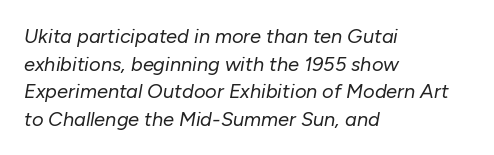
The passage shown leans; its letterforms are oblique. Summary of vertical rhythm: regular, with standard interline spacing. Ink coverage per letter is moderate at most. A clean baseline with only descenders dipping below it.
